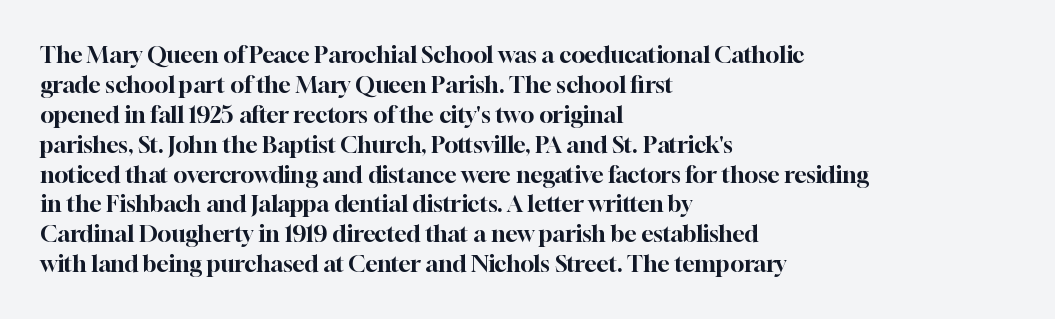
The image shows 23 px text type, upright; set left-aligned, normal line spacing (1.3x), normal letter spacing, not underlined.
